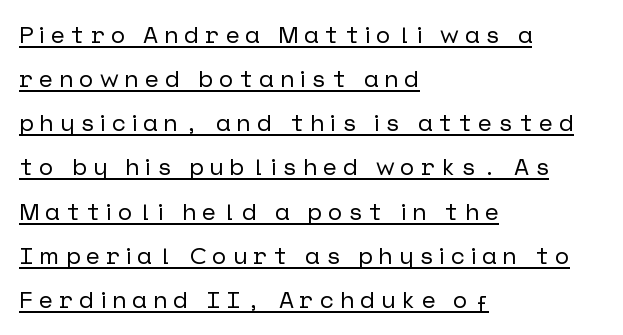
Q: Is the text italic (slanted)? A: No, it is upright.
Q: Is the text underlined? A: Yes.
Q: How is the paragraph aligned? A: Left-aligned.
Q: Is the spacing between letters normal or unusually wide? A: Unusually wide.
